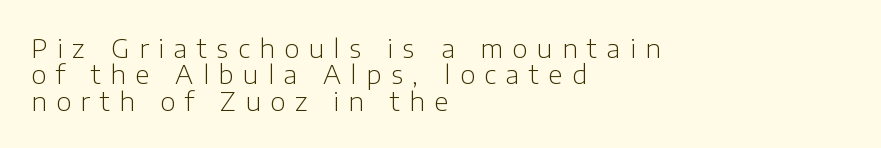
The image shows 26 px text type, upright; set left-aligned, tight line spacing (1.01x), unusually wide letter spacing (+0.37 em), not underlined.
